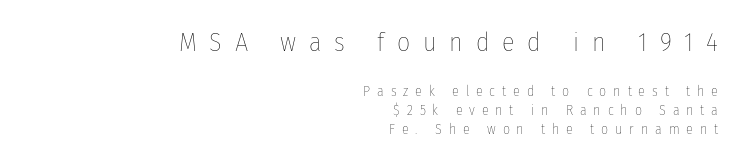
Q: Is the text bold? A: No.
Q: Is the text italic (slanted)? A: No, it is upright.
Q: Is the text underlined? A: No.
Q: How is the paragraph aligned? A: Right-aligned.
Q: Is the spacing between letters normal or unusually wide? A: Unusually wide.
Q: Is the spacing between lines tight, normal or loose? A: Normal.
Q: Which block of text is set in a larger size, the first (top) or the second (bottom)? A: The first (top) one.
